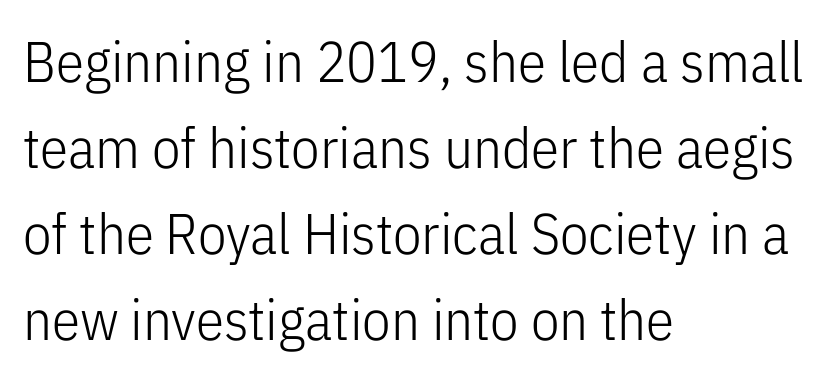
The image shows 57 px light, condensed sans-serif type, upright; set left-aligned, normal line spacing (1.51x), normal letter spacing, not underlined; low stroke contrast and a medium x-height.
